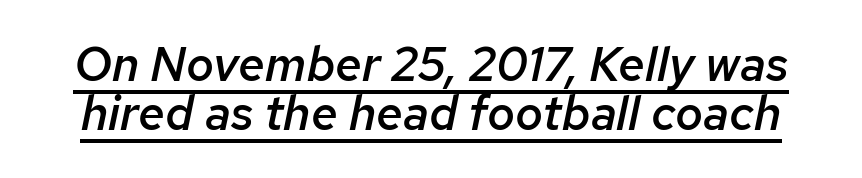
The glyphs look as if they've been sheared to an angle. A typesetter would call this leading minimal, almost set solid. These lines carry some extra weight — a demibold, not a full bold. Caption: standard tracking, unaltered. Check the space under the baseline: a stroke is drawn there.
